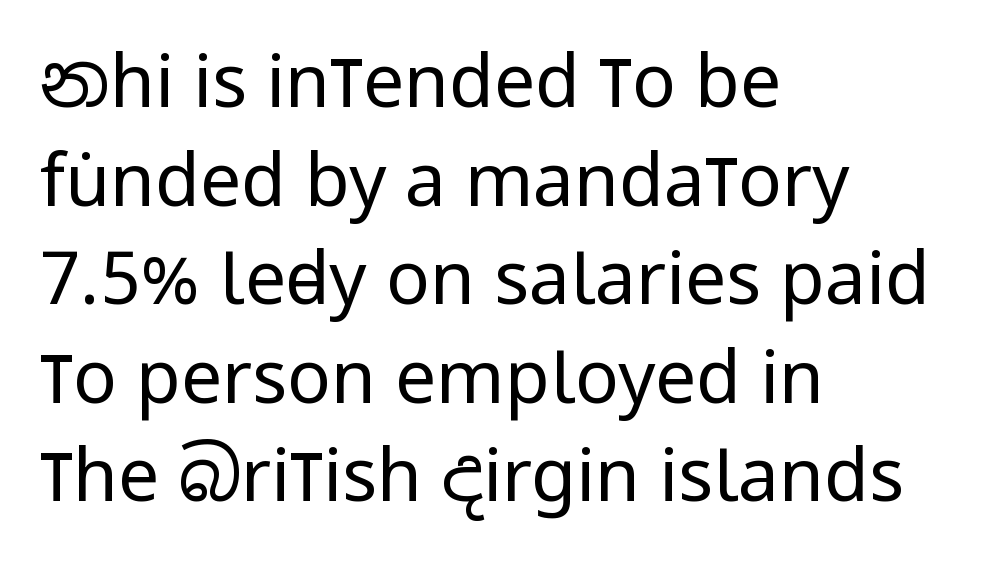
The image shows 73 px regular-weight, condensed sans-serif type, upright; set left-aligned, normal line spacing (1.35x), normal letter spacing, not underlined; low stroke contrast and a large x-height.
